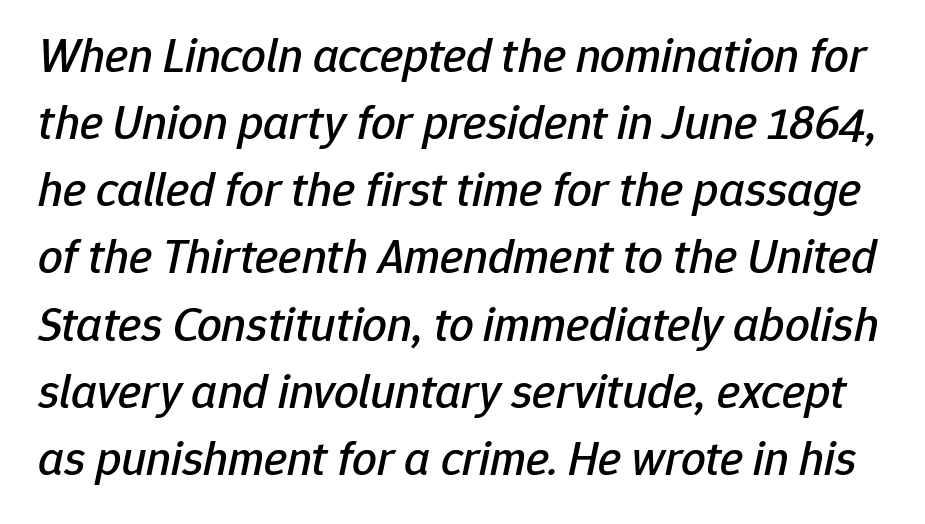
The vertical gap from one line to the next is medium. The string is rendered with underlining switched off. Spacing verdict: proportional, widths tailored to each character. The tracking reads as untouched default to a designer's eye. The lettering tilts uniformly, giving the passage an italic look.
